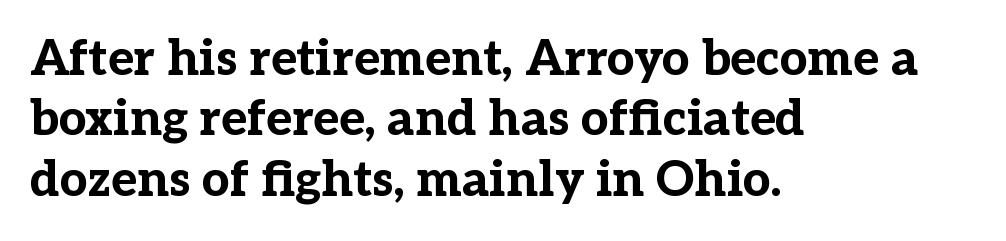
Is the block centered? No — it sits flush against the left margin. Unmarked baselines from the first word to the last. Small tapered or slab feet sit at the stroke ends, so this counts as serif. Inter-character spacing is left at the font's built-in metrics.
